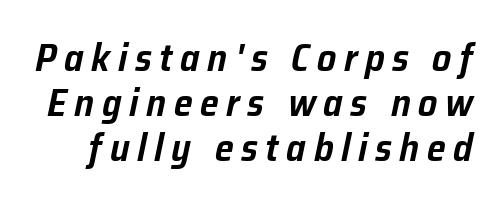
{"italic": "yes", "lean": "right", "slant_degrees": 12, "width": "normal", "stroke_contrast": "low", "x_height": "medium", "monospaced": "no", "underline": "no", "line_spacing_ratio": 1.18, "letter_spacing": "wide", "letter_spacing_em": 0.2, "glyph_px": 38}
